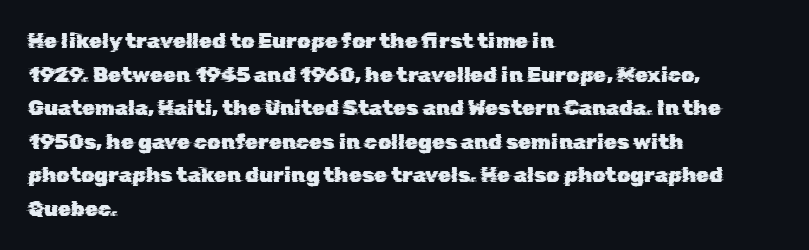
{"underline": "no", "align": "left", "line_spacing": "normal", "line_spacing_ratio": 1.6, "letter_spacing": "normal", "letter_spacing_em": 0.0, "glyph_px": 21}
